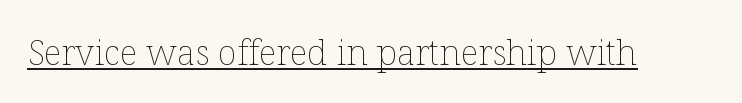
These glyphs show unthickened strokes, regular width or finer. This is roman type, the default non-slanted kind. Here the designer chose a conventional face with non-uniform glyph widths. In terms of letterspacing, this is plain default setting. Underlined type.
